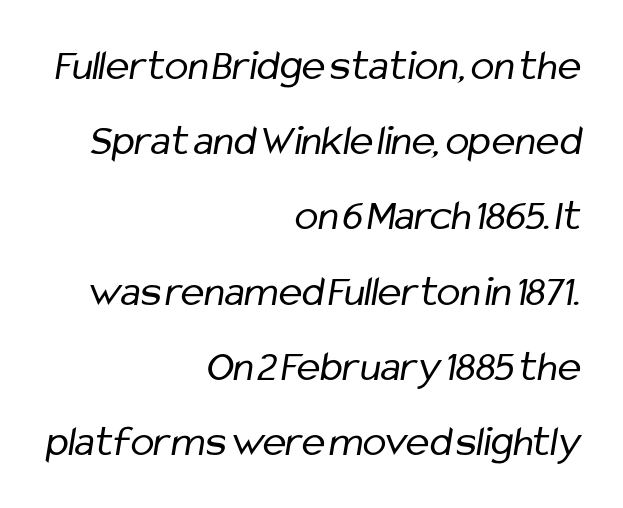
Q: Is the text bold? A: No.
Q: Is the typeface a serif or a sans-serif typeface? A: Sans-serif.
Q: Is the text underlined? A: No.
Q: How is the paragraph aligned? A: Right-aligned.
Q: Is the spacing between letters normal or unusually wide? A: Normal.
Q: Width (condensed, normal, or wide)? A: Condensed.
Q: Stroke contrast? A: Low.
Q: x-height? A: Medium.
Q: Monospaced? A: No.
